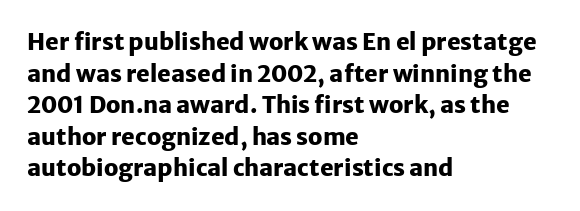
{"italic": "no", "bold": "yes", "underline": "no", "align": "left", "line_spacing": "normal", "line_spacing_ratio": 1.37, "letter_spacing": "normal", "letter_spacing_em": 0.0, "glyph_px": 23}
